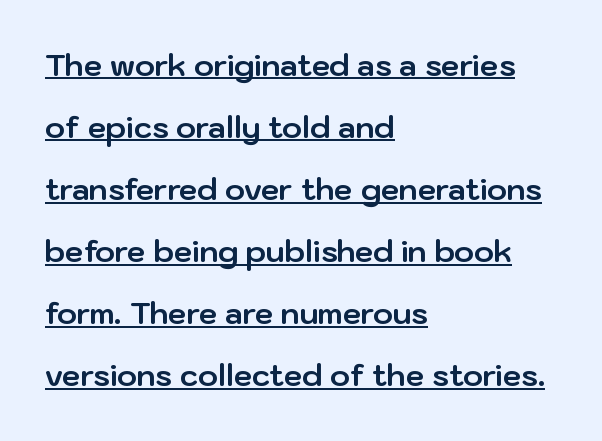
The letters are bold, with thick, heavy strokes. Notice how the stems are strictly vertical — no italics here. A typesetter would call this proportional, since set widths differ per character. Letterform terminals end flat and unadorned throughout the passage. Inter-character spacing is left at the font's built-in metrics.
